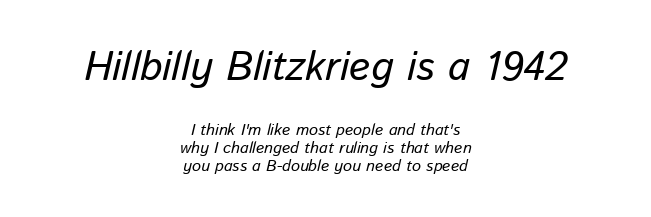
Q: Is the text bold? A: No.
Q: Is the text italic (slanted)? A: Yes, it leans right by about 13 degrees.
Q: Is the text underlined? A: No.
Q: How is the paragraph aligned? A: Centered.
Q: Is the spacing between letters normal or unusually wide? A: Normal.
Q: Is the spacing between lines tight, normal or loose? A: Tight.
Q: Which block of text is set in a larger size, the first (top) or the second (bottom)? A: The first (top) one.
Q: Width (condensed, normal, or wide)? A: Normal.
Q: Stroke contrast? A: Low.
Q: x-height? A: Medium.
Q: Monospaced? A: No.
